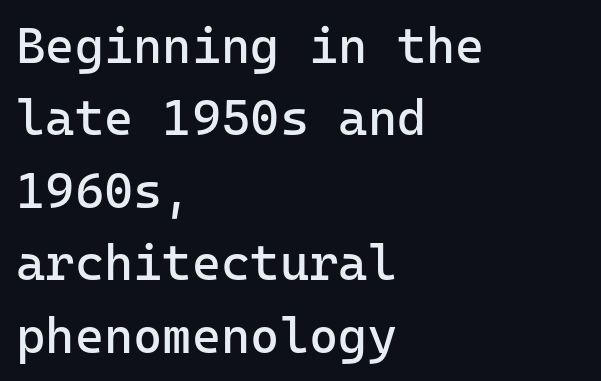
Check where the strokes stop: nothing finishes them off — pure sans. These lines sit exactly where default settings would place them. Rendered with straight, roman letterforms. Descenders are the only things crossing below the line. Is the stroke heavy? The answer is a plain regular-or-lighter.
